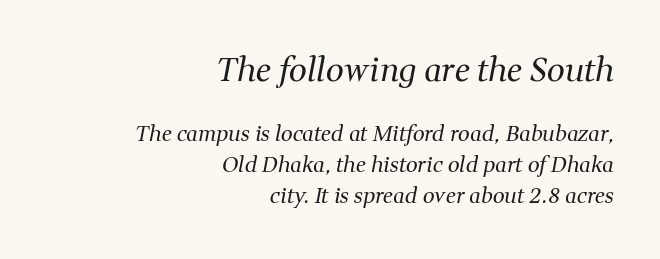
The image shows 32 px regular-weight serif type, italic (leaning right); set right-aligned, normal line spacing (1.46x), normal letter spacing, not underlined; the first (top) block is 1.52x larger; medium stroke contrast and a medium x-height.
